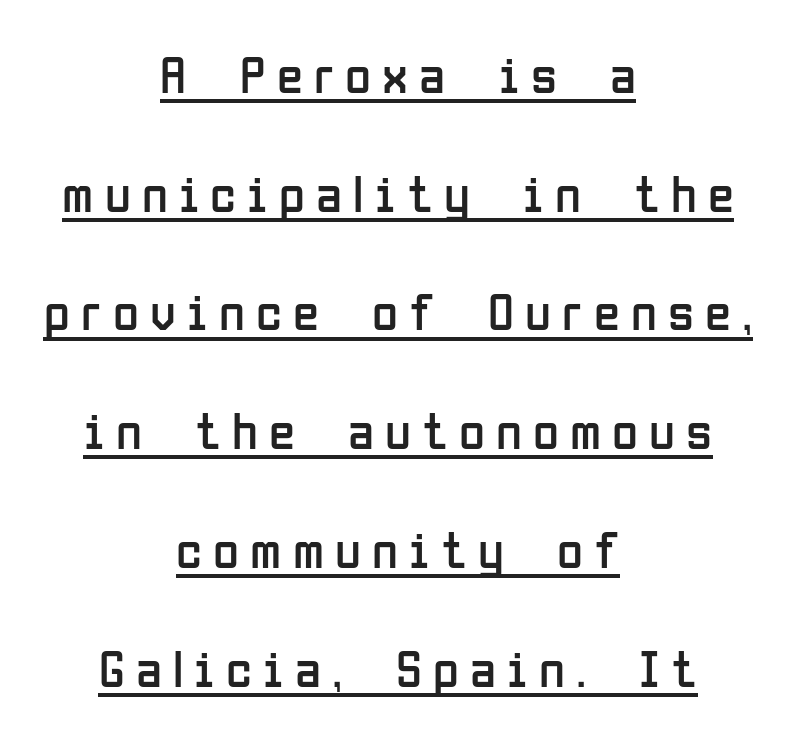
The image shows 53 px regular-weight, condensed sans-serif type, upright; set centered, loose line spacing (2.24x), unusually wide letter spacing (+0.21 em), underlined; low stroke contrast and a medium x-height.
